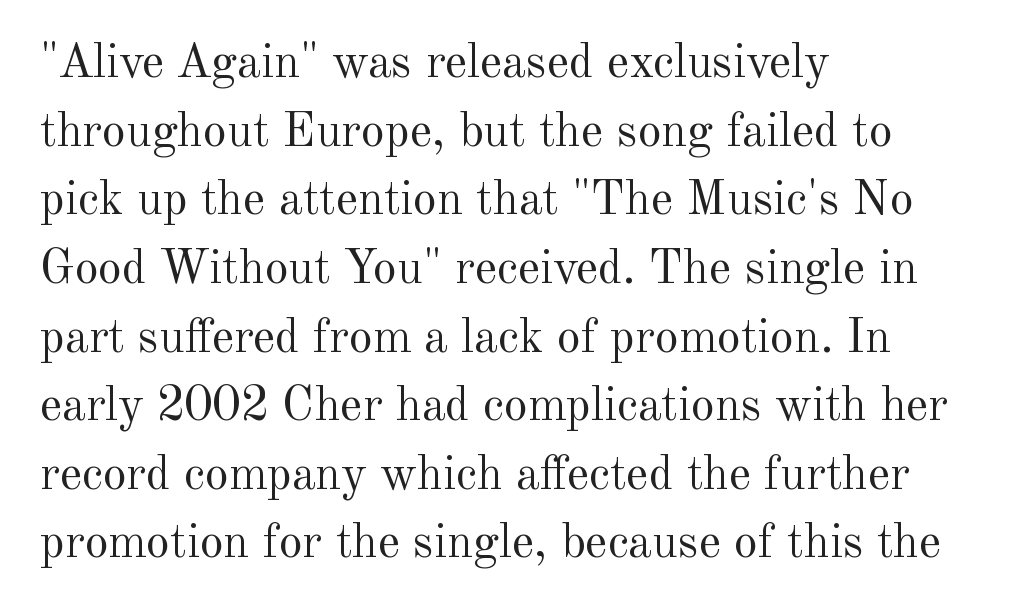
{"serif": "yes", "italic": "no", "bold": "no", "weight": "regular", "width": "normal", "x_height": "small", "monospaced": "no", "underline": "no", "align": "left", "line_spacing": "normal", "line_spacing_ratio": 1.43, "letter_spacing": "normal", "letter_spacing_em": 0.0, "glyph_px": 48}
